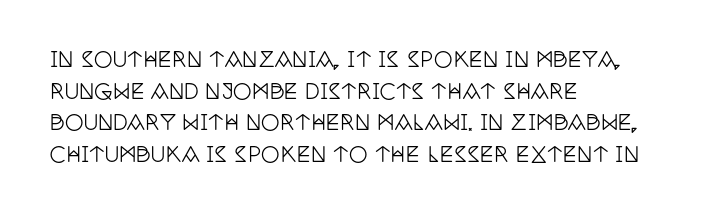
Has an underline been added? It has not. Do the letters lean? They stand straight. Notice how descenders clear the ascenders below comfortably — that's standard leading. The line texture is even and compact thanks to regular tracking.
